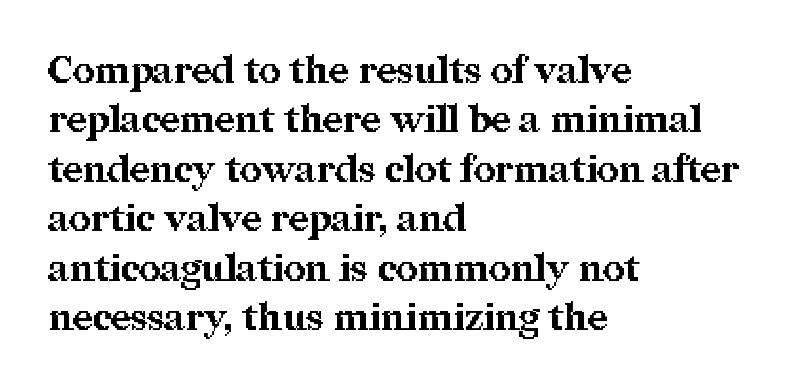
{"serif": "yes", "italic": "no", "bold": "yes", "weight": "bold", "width": "normal", "stroke_contrast": "medium", "x_height": "medium", "monospaced": "no", "underline": "no", "align": "left", "line_spacing": "normal", "line_spacing_ratio": 1.3, "letter_spacing": "normal", "letter_spacing_em": 0.0, "glyph_px": 38}
